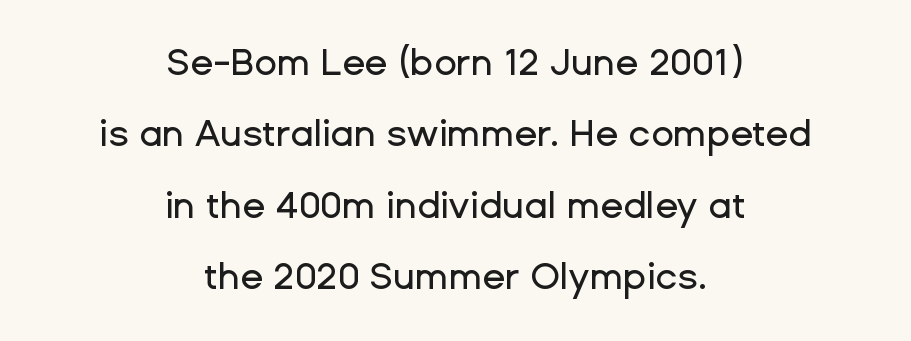
{"serif": "no", "italic": "no", "width": "normal", "stroke_contrast": "low", "x_height": "medium", "monospaced": "no", "underline": "no", "align": "center", "line_spacing": "loose", "line_spacing_ratio": 1.93, "letter_spacing": "normal", "letter_spacing_em": 0.0, "glyph_px": 37}
